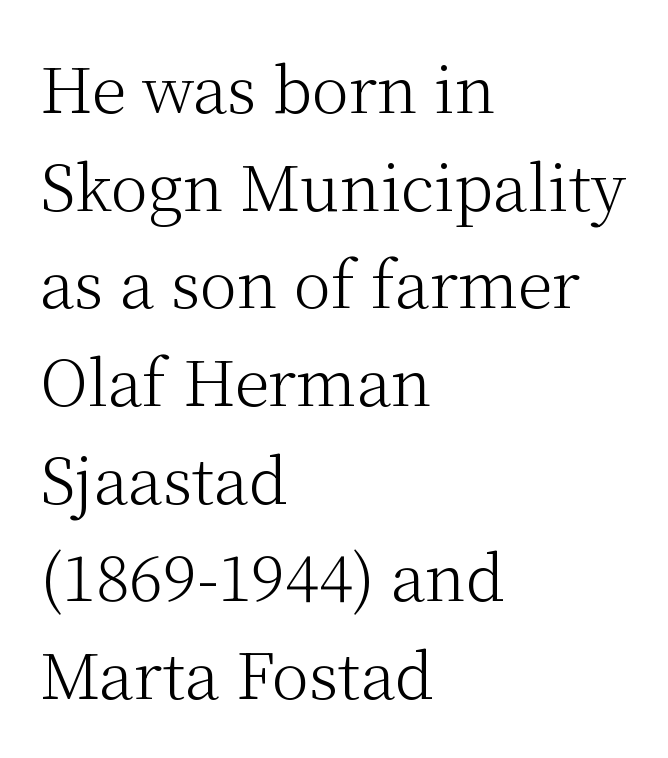
{"serif": "yes", "italic": "no", "bold": "no", "weight": "light", "width": "normal", "stroke_contrast": "medium", "x_height": "medium", "monospaced": "no", "underline": "no", "align": "left", "line_spacing": "normal", "line_spacing_ratio": 1.55, "letter_spacing": "normal", "letter_spacing_em": 0.0, "glyph_px": 63}
